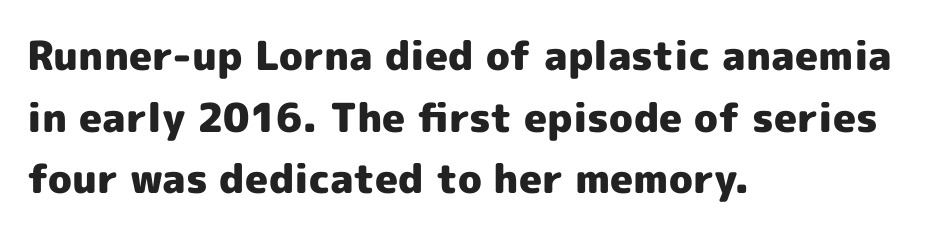
The image shows 40 px heavy sans-serif type, upright; set left-aligned, normal line spacing (1.54x), normal letter spacing, not underlined; a medium x-height.
